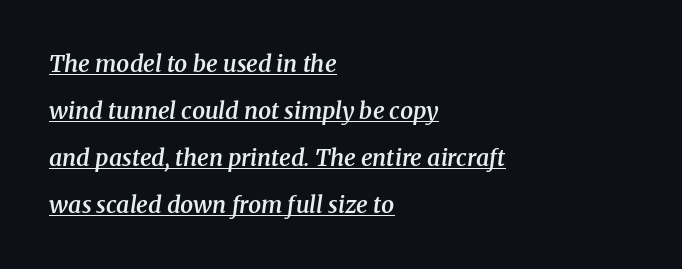
Q: Is the text bold? A: Semi-bold.
Q: Is the text italic (slanted)? A: Yes, it leans right by about 8 degrees.
Q: Is the text underlined? A: Yes.
Q: How is the paragraph aligned? A: Left-aligned.
Q: Is the spacing between letters normal or unusually wide? A: Normal.
Q: Is the spacing between lines tight, normal or loose? A: Loose.
